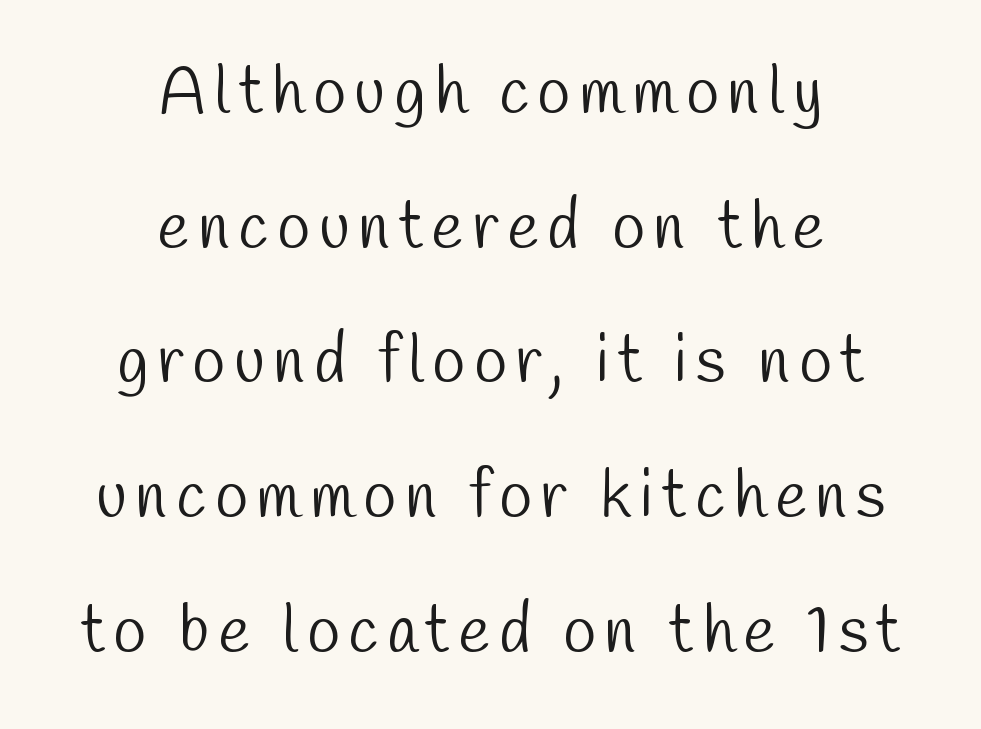
The image shows 67 px light, condensed sans-serif type; set centered, loose line spacing (2.01x), not underlined; low stroke contrast and a medium x-height.
